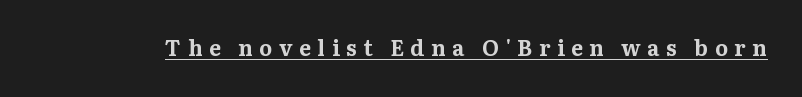
Q: Is the text bold? A: Yes.
Q: Is the text italic (slanted)? A: No, it is upright.
Q: Is the text underlined? A: Yes.
Q: Is the spacing between letters normal or unusually wide? A: Unusually wide.
